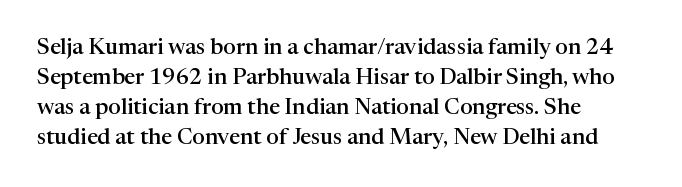
In terms of letterspacing, this is plain default setting. Underlining? Definitely not there. The rendering anchors every line to the left-hand side. Style check: upright.
